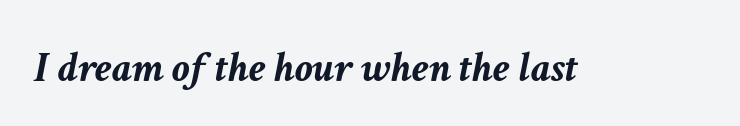
{"italic": "yes", "lean": "right", "slant_degrees": 11, "bold": "yes", "weight": "semibold", "width": "normal", "stroke_contrast": "low", "x_height": "medium", "monospaced": "no", "underline": "no", "letter_spacing": "normal", "letter_spacing_em": 0.0, "glyph_px": 44}
